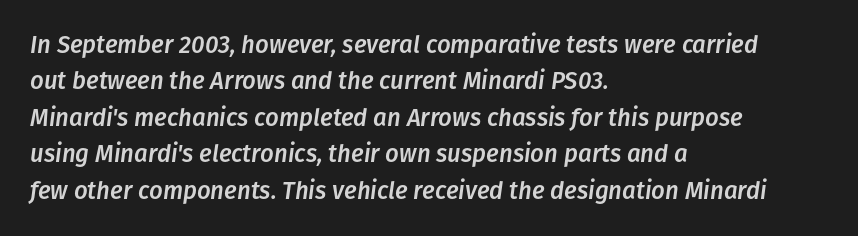
Q: Is the text italic (slanted)? A: Yes, it leans right by about 8 degrees.
Q: Is the text underlined? A: No.
Q: How is the paragraph aligned? A: Left-aligned.
Q: Is the spacing between letters normal or unusually wide? A: Normal.
Q: Is the spacing between lines tight, normal or loose? A: Normal.
